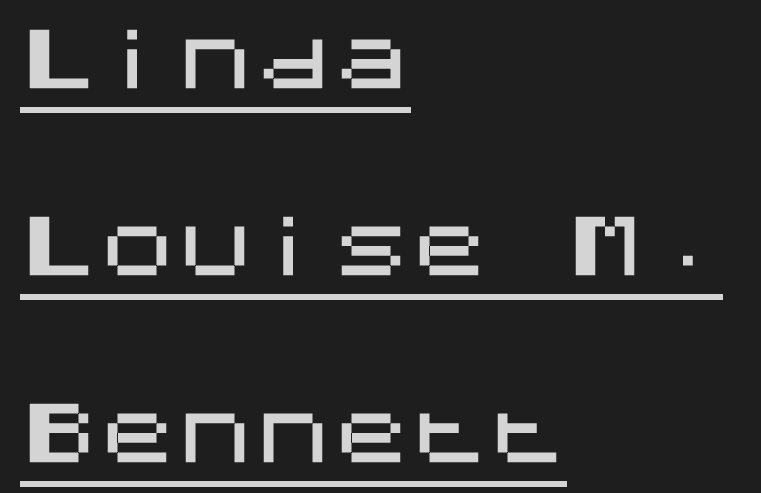
Q: Is the text italic (slanted)? A: No, it is upright.
Q: Is the typeface a serif or a sans-serif typeface? A: Sans-serif.
Q: Is the text underlined? A: Yes.
Q: How is the paragraph aligned? A: Left-aligned.
Q: Is the spacing between letters normal or unusually wide? A: Normal.
Q: Is the spacing between lines tight, normal or loose? A: Loose.
Q: Width (condensed, normal, or wide)? A: Normal.
Q: Stroke contrast? A: Medium.
Q: x-height? A: Large.
